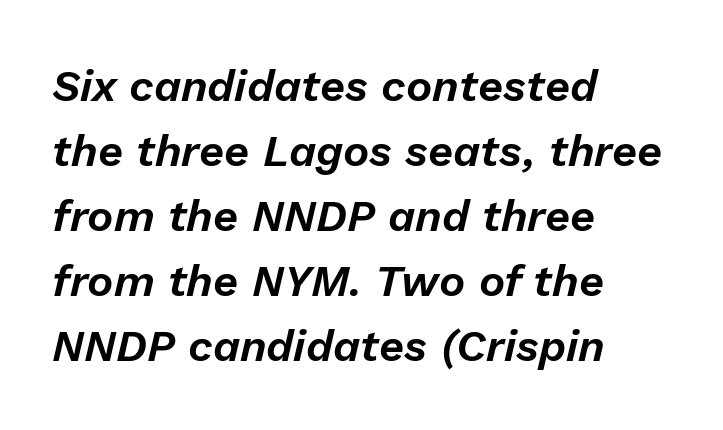
Q: Is the text italic (slanted)? A: Yes, it leans right by about 13 degrees.
Q: Is the text underlined? A: No.
Q: How is the paragraph aligned? A: Left-aligned.
Q: Is the spacing between letters normal or unusually wide? A: Normal.
Q: Is the spacing between lines tight, normal or loose? A: Normal.
Q: Width (condensed, normal, or wide)? A: Normal.
Q: Stroke contrast? A: Low.
Q: x-height? A: Medium.
Q: Monospaced? A: No.
